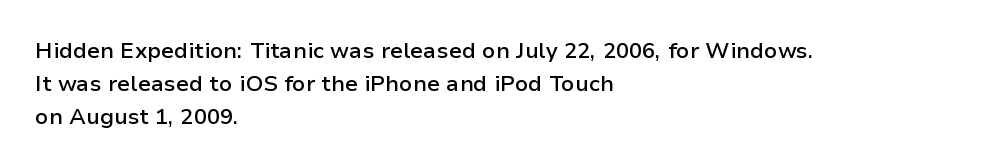
{"italic": "no", "bold": "semi", "underline": "no", "align": "left", "line_spacing": "normal", "line_spacing_ratio": 1.51, "letter_spacing": "normal", "letter_spacing_em": 0.0, "glyph_px": 22}
